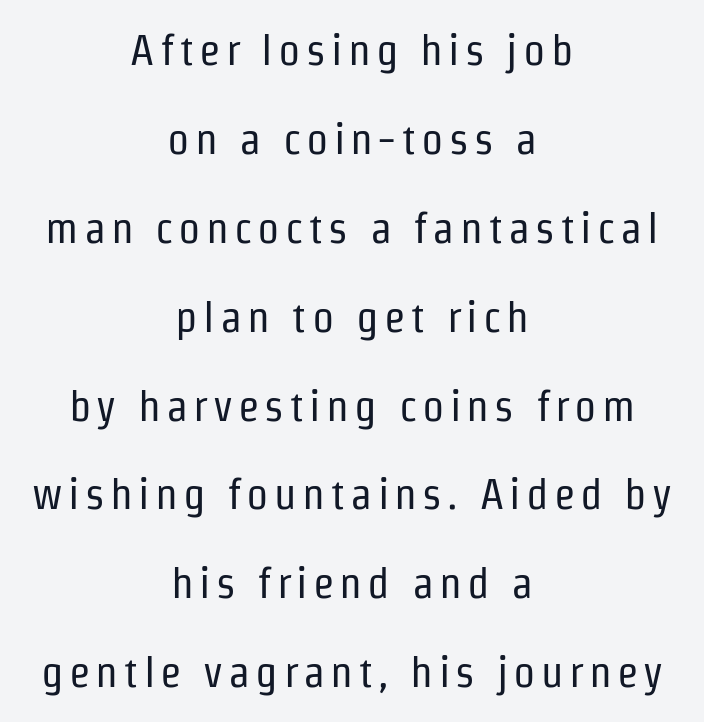
Q: Is the text bold? A: No.
Q: Is the text italic (slanted)? A: No, it is upright.
Q: Is the typeface a serif or a sans-serif typeface? A: Sans-serif.
Q: Is the text underlined? A: No.
Q: How is the paragraph aligned? A: Centered.
Q: Is the spacing between lines tight, normal or loose? A: Loose.
Q: Width (condensed, normal, or wide)? A: Condensed.
Q: Stroke contrast? A: Low.
Q: x-height? A: Medium.
Q: Monospaced? A: No.
